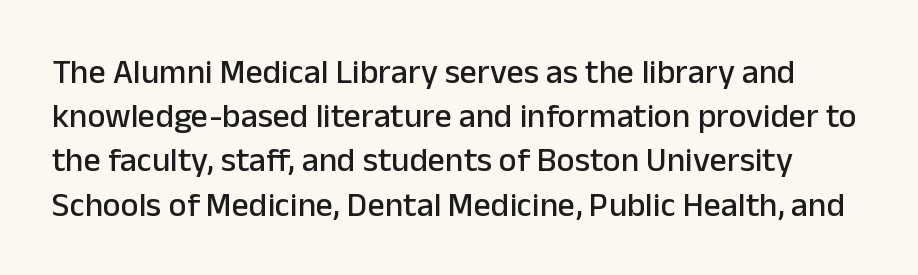
Summary of vertical rhythm: regular, with standard interline spacing. These lines are rendered in a variable-pitch font. Ordinary non-slanted type is in use. Short note: letters normally spaced. Examine the stroke ends and you'll find no serifs. Unmarked baselines from the first word to the last.
